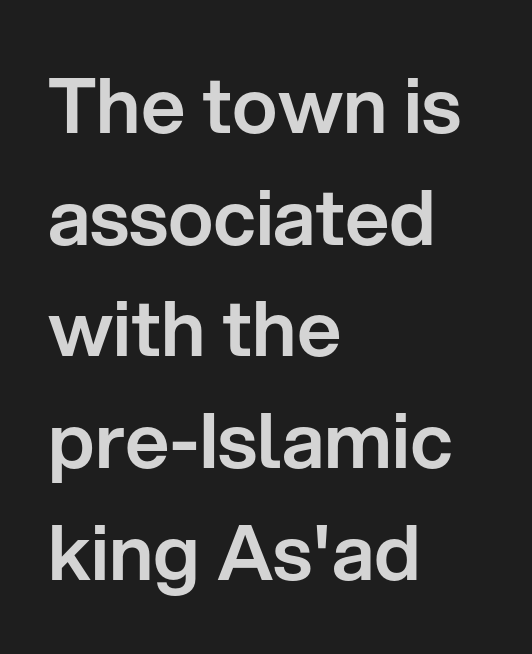
{"serif": "no", "italic": "no", "width": "normal", "stroke_contrast": "low", "x_height": "medium", "monospaced": "no", "underline": "no", "align": "left", "line_spacing": "normal", "line_spacing_ratio": 1.45, "letter_spacing": "normal", "letter_spacing_em": 0.0, "glyph_px": 77}
